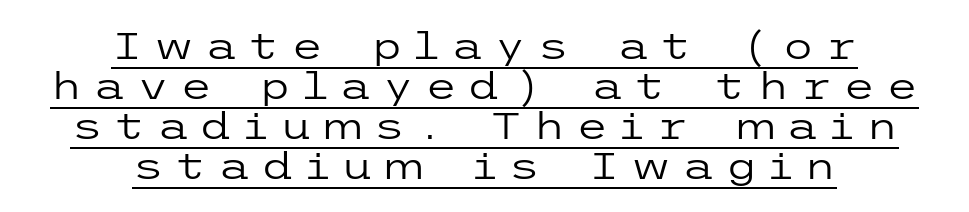
These lines are composed in type without serifs. Summary of weight: not heavy and not bold. If you folded the block vertically in half, each line would mirror itself in length. Underlining? Definitely there.
